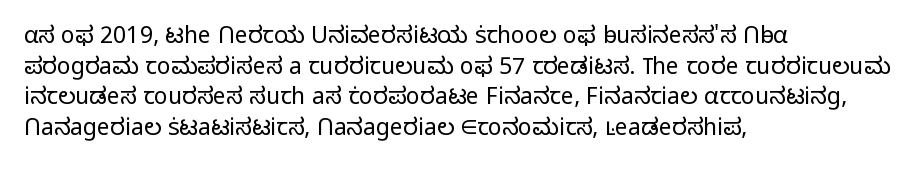
{"italic": "no", "bold": "no", "underline": "no", "align": "left", "line_spacing": "normal", "line_spacing_ratio": 1.33, "letter_spacing": "normal", "letter_spacing_em": 0.0, "glyph_px": 23}
